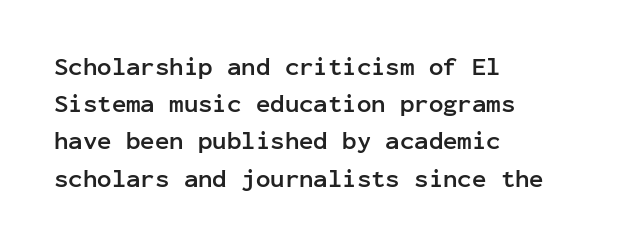
The image shows 24 px bold type, upright; set left-aligned, normal line spacing (1.55x), normal letter spacing, not underlined.
